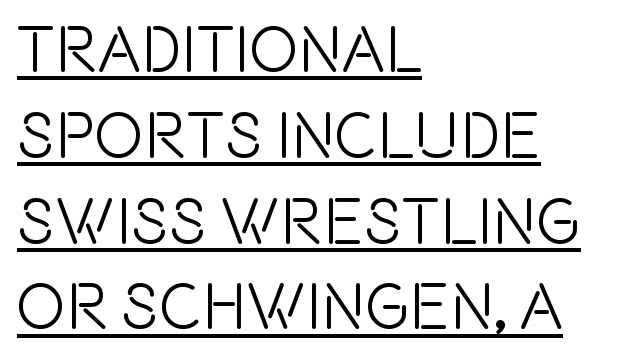
Q: Is the text italic (slanted)? A: No, it is upright.
Q: Is the typeface a serif or a sans-serif typeface? A: Sans-serif.
Q: Is the text underlined? A: Yes.
Q: How is the paragraph aligned? A: Left-aligned.
Q: Is the spacing between letters normal or unusually wide? A: Normal.
Q: Is the spacing between lines tight, normal or loose? A: Normal.
Q: Width (condensed, normal, or wide)? A: Condensed.
Q: x-height? A: Large.
Q: Monospaced? A: No.
